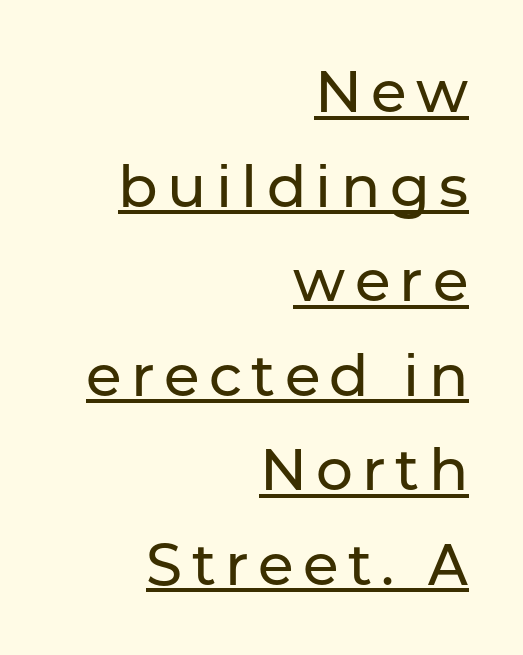
Q: Is the text italic (slanted)? A: No, it is upright.
Q: Is the typeface a serif or a sans-serif typeface? A: Sans-serif.
Q: Is the text underlined? A: Yes.
Q: How is the paragraph aligned? A: Right-aligned.
Q: Is the spacing between lines tight, normal or loose? A: Normal.
Q: Width (condensed, normal, or wide)? A: Normal.
Q: Stroke contrast? A: Low.
Q: x-height? A: Medium.
Q: Monospaced? A: No.
